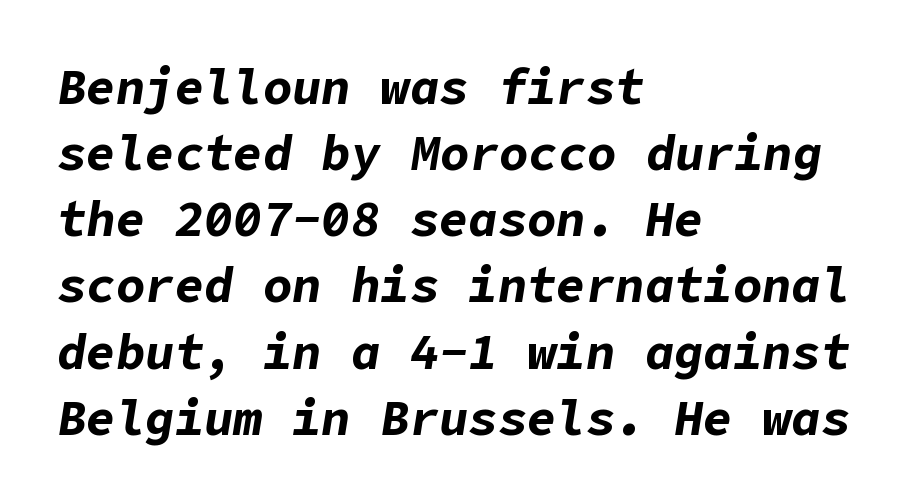
Notice how the passage keeps a crisp vertical edge on the left only. The strokes are fattened all the way to bold. Line spacing here is normal. An italicized treatment has been applied to the whole sample. In terms of letterspacing, this is plain default setting. Unmarked baselines from the first word to the last.
